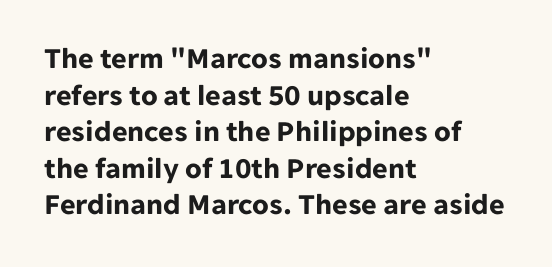
{"serif": "no", "italic": "no", "bold": "yes", "weight": "bold", "width": "normal", "stroke_contrast": "low", "x_height": "medium", "monospaced": "no", "underline": "no", "align": "left", "line_spacing_ratio": 1.22, "letter_spacing": "normal", "letter_spacing_em": 0.0, "glyph_px": 30}
